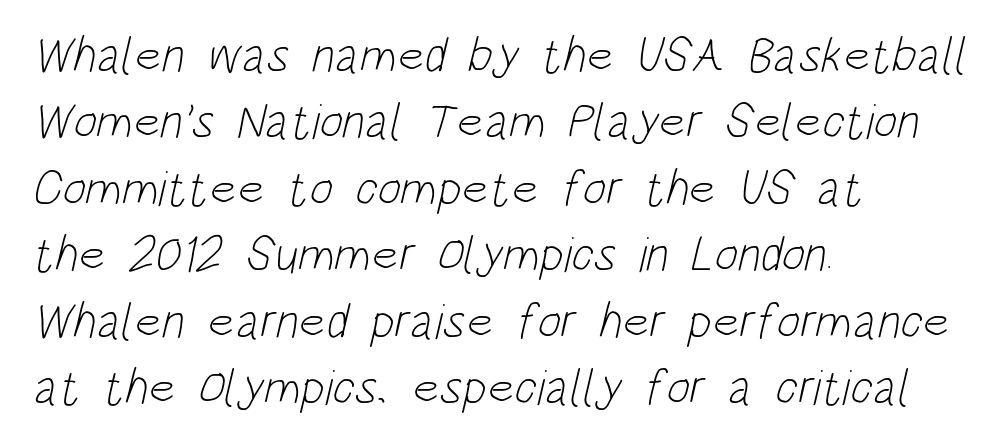
{"serif": "no", "bold": "no", "weight": "light", "width": "condensed", "stroke_contrast": "low", "x_height": "large", "monospaced": "no", "underline": "no", "align": "left", "line_spacing": "normal", "line_spacing_ratio": 1.33, "letter_spacing": "normal", "letter_spacing_em": 0.0, "glyph_px": 50}
